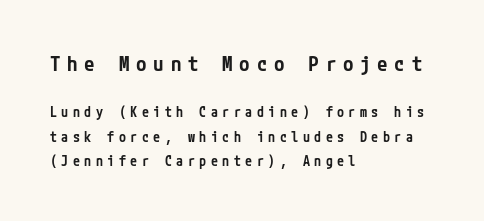
The image shows 21 px text type, upright; set left-aligned, line spacing 1.74x, unusually wide letter spacing (+0.32 em), not underlined; the first (top) block is 1.5x larger.
